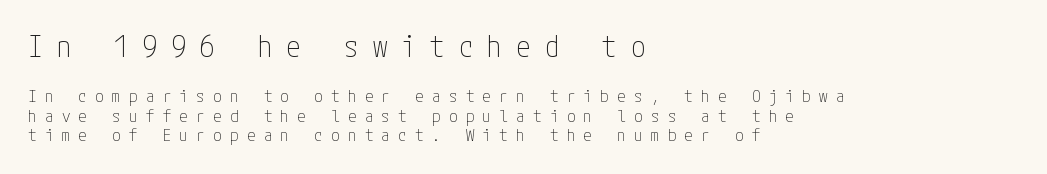
The lines in this sample share a left origin and differ only in where they stop. Serif or sans? Sans — the stroke terminals are bare. Stems and bowls with no extra thickness — not bold. The string is rendered with underlining switched off. Every stem runs plumb, perpendicular to the baseline.
